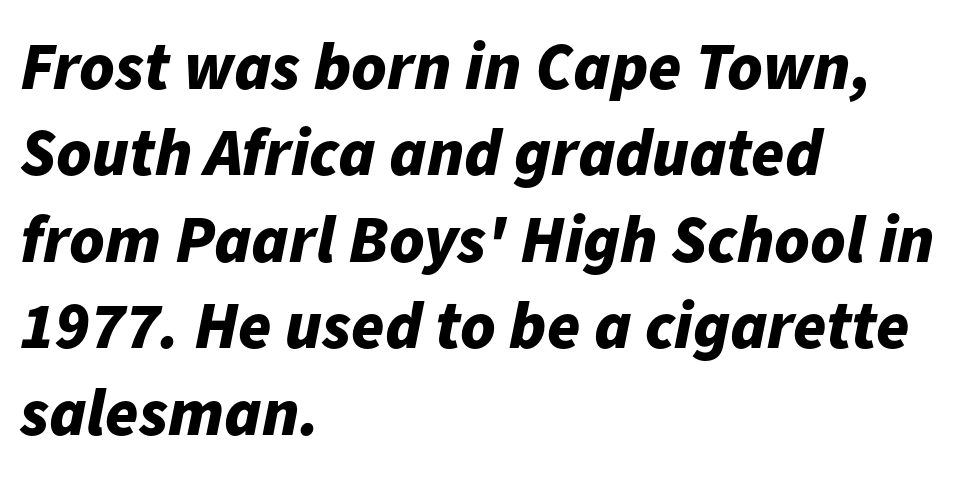
Compared with a centered layout, this one pins lines to the left instead. Line spacing here is normal. The face used here has a pronounced slope to its letters. Spacing verdict: proportional, widths tailored to each character. The tracking reads as untouched default to a designer's eye.
